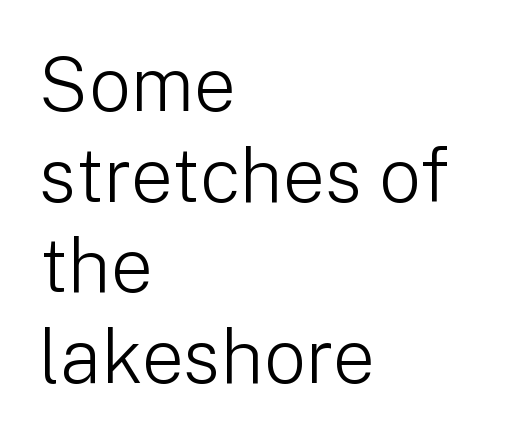
The font family rendered here belongs to the sans-serif group. A classic flush-left, rag-right setting is used for this passage. Unbolded letterforms with no extra heft. The string is rendered with underlining switched off. What stands out about the letter spacing? Nothing — it is the standard amount. Do the characters align in a grid? No, the font is proportional.
